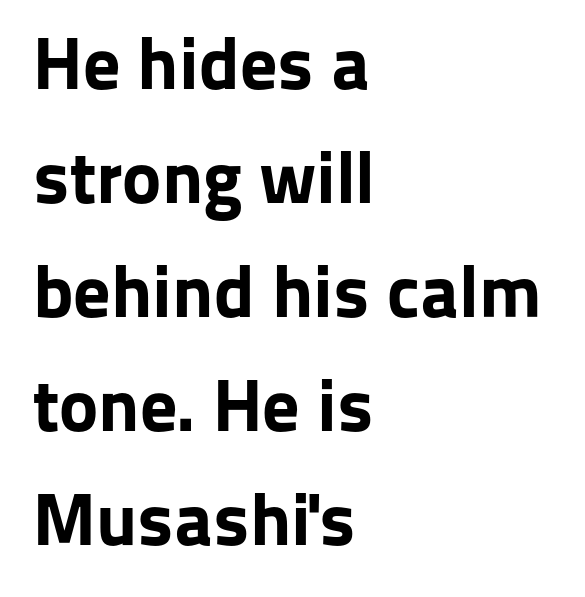
Pretty heavy lettering here — definitely bold. Caption: multi-line text, flush left, ragged right. These lines are rendered in a variable-pitch font. The rendering uses a moderate line-height, typical for paragraphs. A roman cut, with each character standing at attention.
